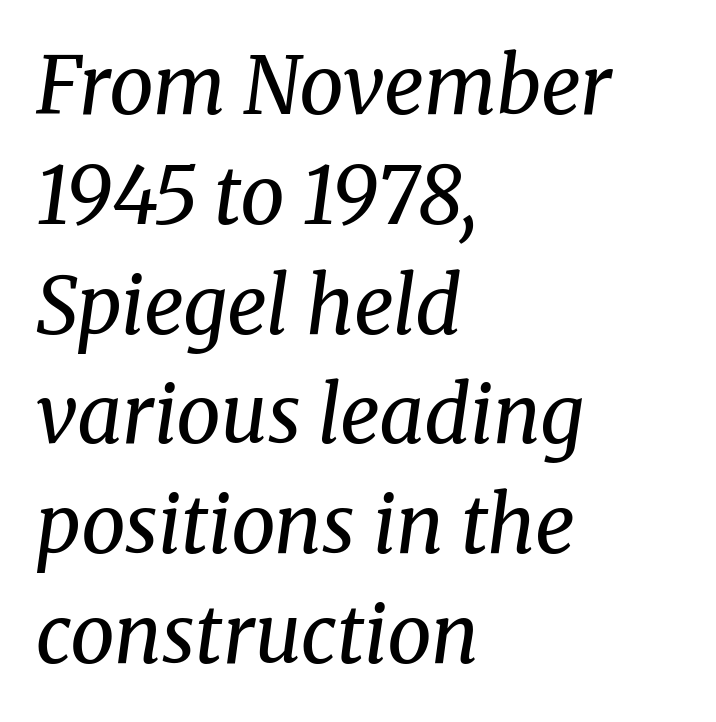
Q: Is the text bold? A: No.
Q: Is the text italic (slanted)? A: Yes, it leans right by about 8 degrees.
Q: Is the typeface a serif or a sans-serif typeface? A: Serif.
Q: Is the text underlined? A: No.
Q: How is the paragraph aligned? A: Left-aligned.
Q: Is the spacing between letters normal or unusually wide? A: Normal.
Q: Is the spacing between lines tight, normal or loose? A: Normal.
Q: Width (condensed, normal, or wide)? A: Normal.
Q: Stroke contrast? A: Medium.
Q: x-height? A: Medium.
Q: Monospaced? A: No.
